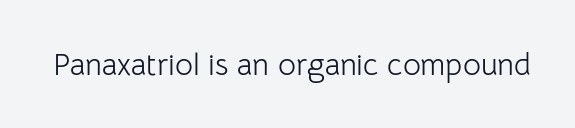
The image shows 31 px light sans-serif type, upright; set normal letter spacing, not underlined; low stroke contrast and a medium x-height.
